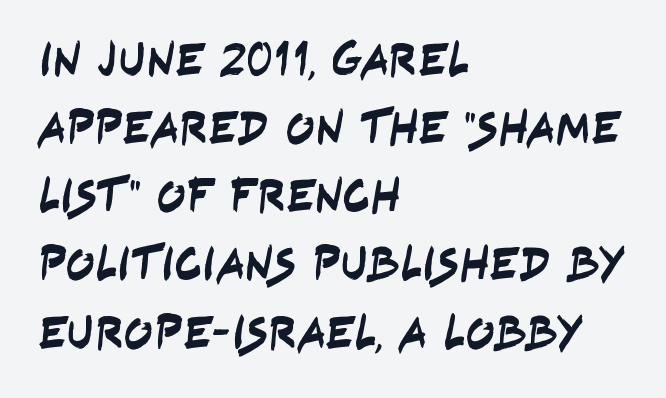
Here the glyphs are tracked normally, forming tight word shapes. If you measured baseline to baseline, you'd find a middling distance. The letters advance in unequal steps, a hallmark of proportional type. Examine the stroke ends and you'll find no serifs. Alignment: flush left.
